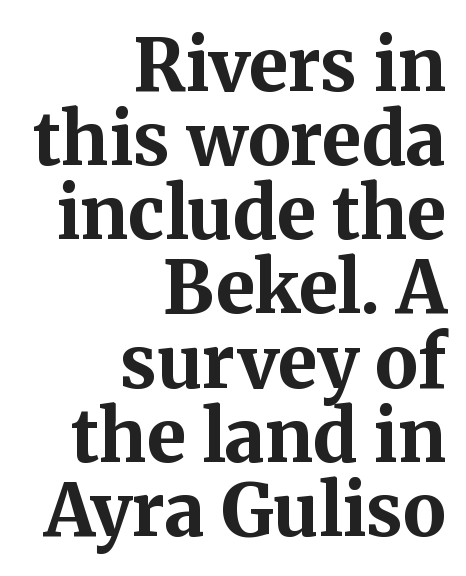
The image shows 72 px bold serif type, upright; set right-aligned, tight line spacing (1.03x), normal letter spacing, not underlined; medium stroke contrast and a medium x-height.
